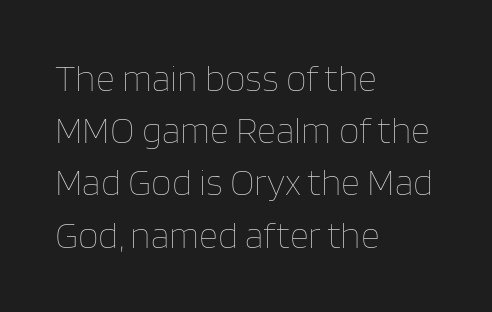
Type without underlining. A student would call this left alignment; a typographer would say flush left, rag right. The passage shown has conventional tracking throughout. No extra ink here — the face is not bold. You could not count columns in this text — the font is proportionally spaced.
